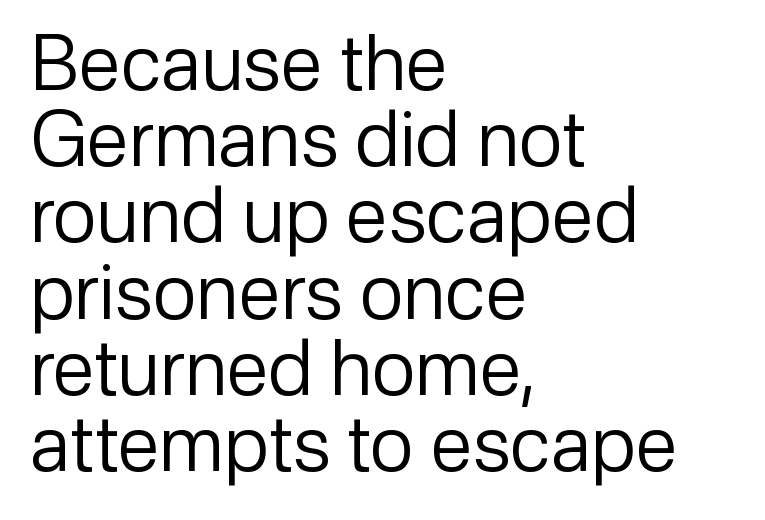
The image shows 77 px regular-weight sans-serif type, upright; set left-aligned, tight line spacing (0.99x), normal letter spacing, not underlined; low stroke contrast and a medium x-height.
